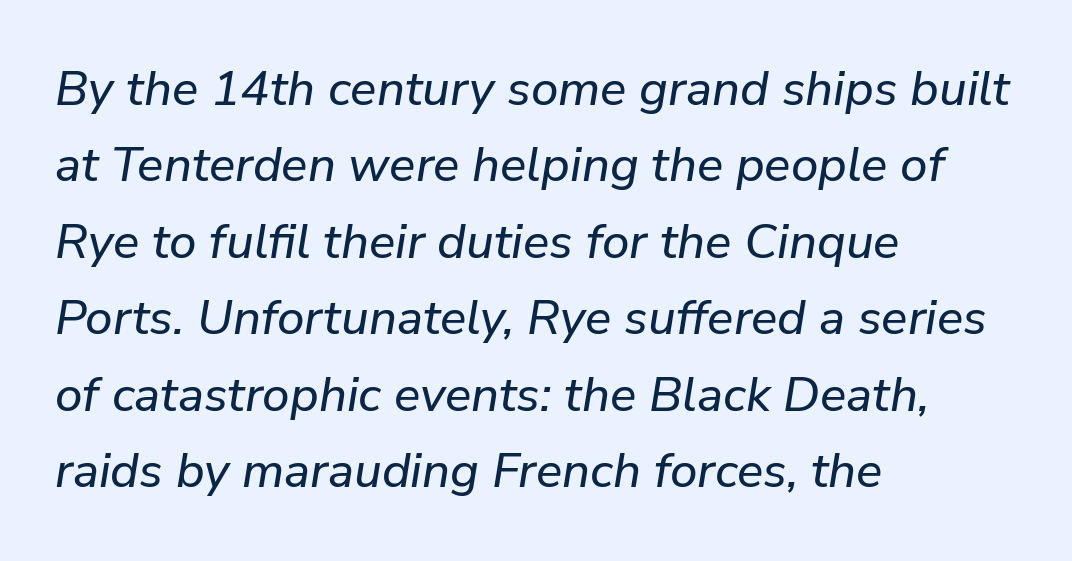
Q: Is the text italic (slanted)? A: Yes, it leans right by about 9 degrees.
Q: Is the text underlined? A: No.
Q: How is the paragraph aligned? A: Left-aligned.
Q: Is the spacing between letters normal or unusually wide? A: Normal.
Q: Is the spacing between lines tight, normal or loose? A: Normal.
Q: Width (condensed, normal, or wide)? A: Normal.
Q: Stroke contrast? A: Low.
Q: x-height? A: Medium.
Q: Monospaced? A: No.
